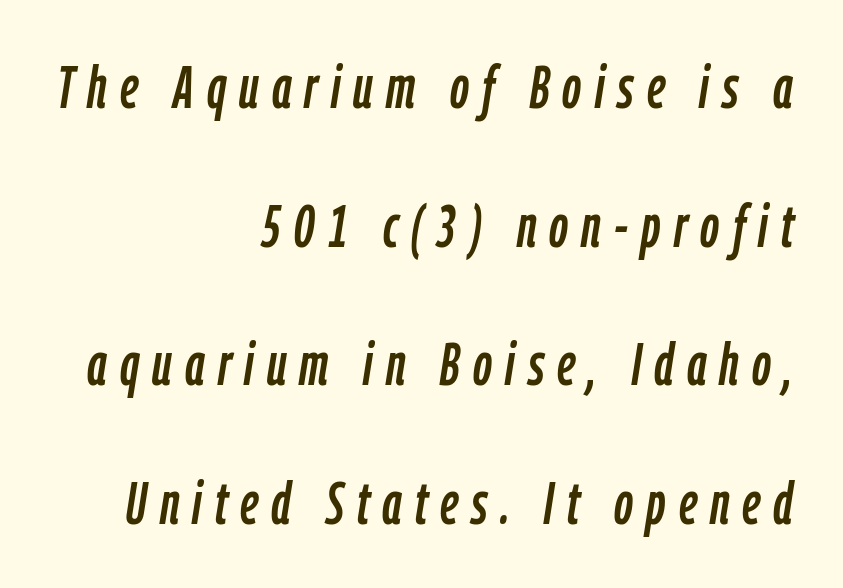
Is the letter spacing exaggerated? Yes — the characters are pushed far apart. It's the slanting kind of type. The designer dialed line spacing up above the default. Proportional: the letters do not fall into vertical columns. A student would call this right alignment; a typographer would say flush right, rag left. Glance below the letters and you will spot only blank space.
